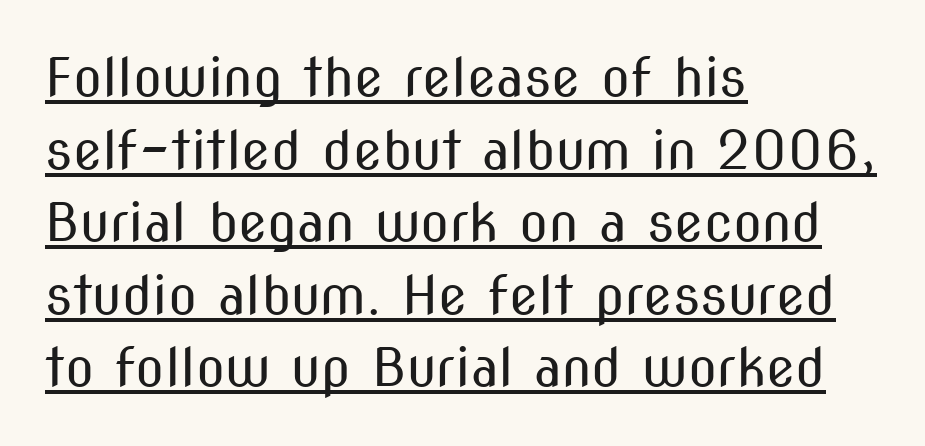
The image shows 53 px regular-weight, condensed sans-serif type, upright; set left-aligned, normal line spacing (1.37x), normal letter spacing, underlined; medium stroke contrast and a medium x-height.
